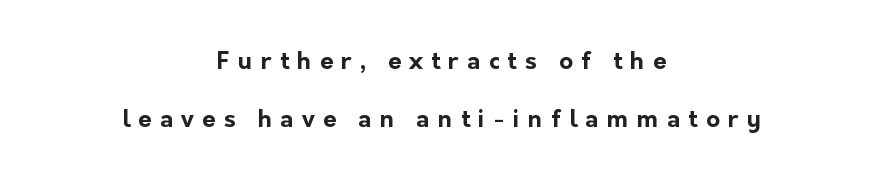
A roman cut, with each character standing at attention. Interline gaps are noticeably wide in this sample. Heavy-handed strokes throughout: this text is bold. These lines stack symmetrically, like a column narrowing and widening about its center. The zone under the glyphs is completely vacant.
